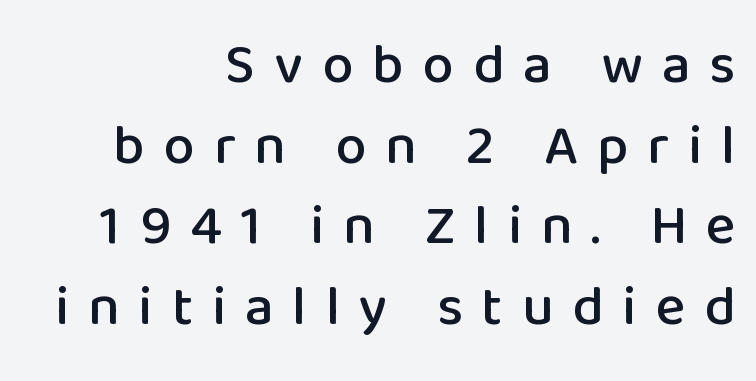
{"serif": "no", "italic": "no", "width": "normal", "stroke_contrast": "low", "x_height": "medium", "monospaced": "no", "underline": "no", "align": "right", "line_spacing": "normal", "line_spacing_ratio": 1.44, "letter_spacing": "wide", "letter_spacing_em": 0.34, "glyph_px": 56}
